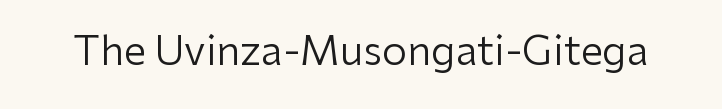
No italicization has been applied; the sample stays upright. The space directly below the letters is spotless. There is no visible air inserted between adjacent glyphs. Is this a heavy cut? Hardly; it is regular or lighter.
